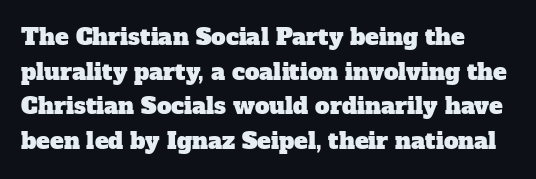
The image shows 23 px text type; set left-aligned, normal line spacing (1.51x), normal letter spacing, not underlined.
